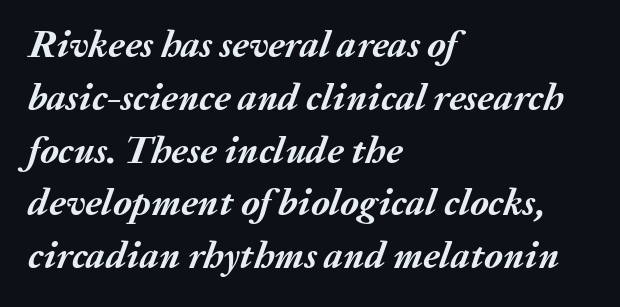
{"italic": "yes", "lean": "right", "slant_degrees": 20, "bold": "yes", "weight": "semibold", "width": "normal", "stroke_contrast": "medium", "x_height": "medium", "monospaced": "no", "underline": "no", "align": "left", "line_spacing": "normal", "line_spacing_ratio": 1.39, "letter_spacing": "normal", "letter_spacing_em": 0.0, "glyph_px": 38}
